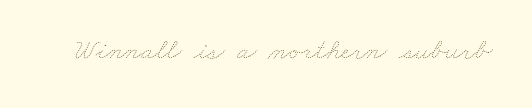
The image shows 29 px thin, wide type; set normal letter spacing, not underlined; low stroke contrast and a small x-height.
